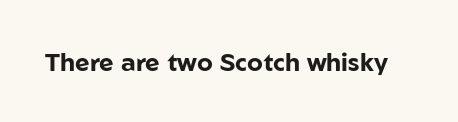
Underlining? Definitely not there. Strong, thick strokes mark this as bold type. This sample uses an upright cut, with every glyph sitting square on the baseline. A typesetter would call this zero additional tracking.
